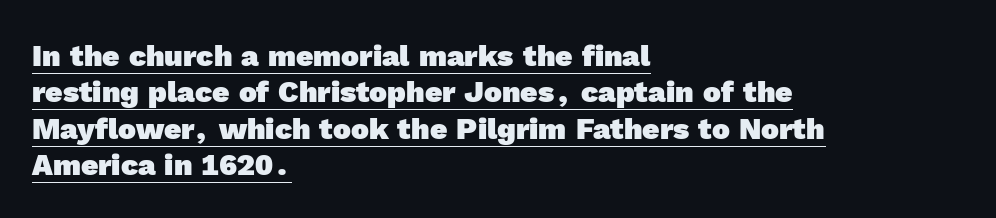
{"serif": "no", "bold": "yes", "weight": "heavy", "width": "normal", "x_height": "medium", "monospaced": "no", "underline": "yes", "align": "left", "line_spacing_ratio": 1.21, "letter_spacing": "normal", "letter_spacing_em": 0.0, "glyph_px": 30}
